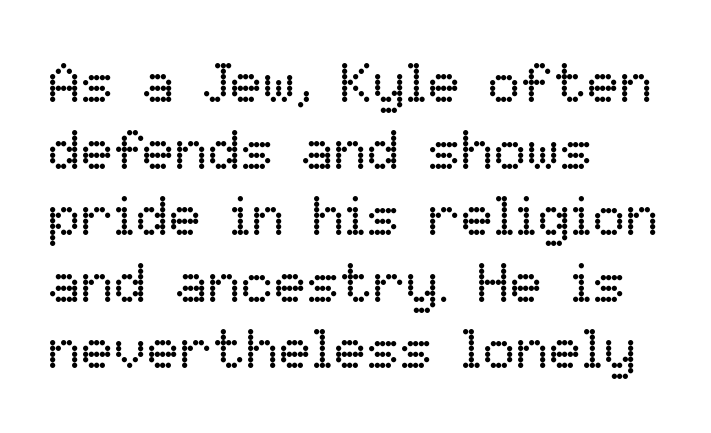
{"italic": "no", "bold": "no", "weight": "regular", "width": "normal", "stroke_contrast": "low", "x_height": "medium", "monospaced": "no", "underline": "no", "align": "left", "line_spacing_ratio": 1.21, "letter_spacing": "normal", "letter_spacing_em": 0.0, "glyph_px": 55}
